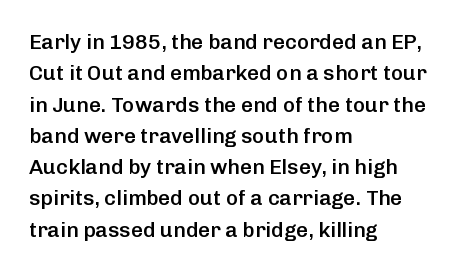
Q: Is the text bold? A: Semi-bold.
Q: Is the text italic (slanted)? A: No, it is upright.
Q: Is the text underlined? A: No.
Q: How is the paragraph aligned? A: Left-aligned.
Q: Is the spacing between letters normal or unusually wide? A: Normal.
Q: Is the spacing between lines tight, normal or loose? A: Normal.
